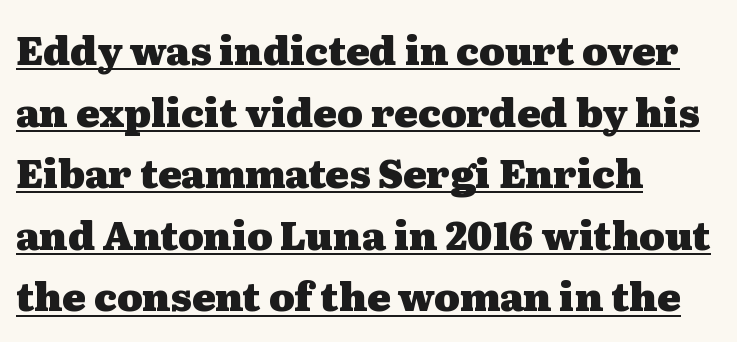
There is no visible air inserted between adjacent glyphs. Honestly, the row spacing looks completely unremarkable. Line beginnings align vertically; line endings do not. Designer's note — italics off, roman on. Each glyph is drawn with heavy, bold strokes.
